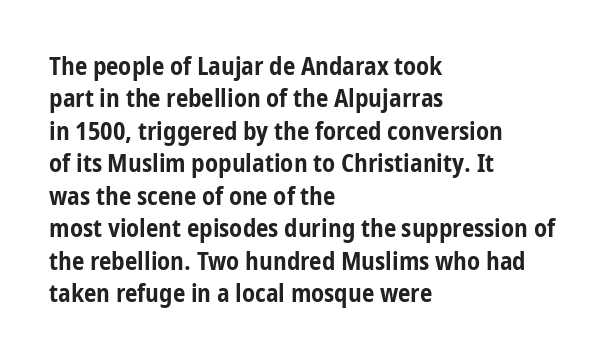
A typesetter would mark this as roman, not italic. The strokes are fattened all the way to bold. Beneath every word, the page is bare. The letters sit at their default tracking, neither squeezed nor spread. Notice how the passage keeps a crisp vertical edge on the left only. The lines sit at an ordinary, default distance from one another.
